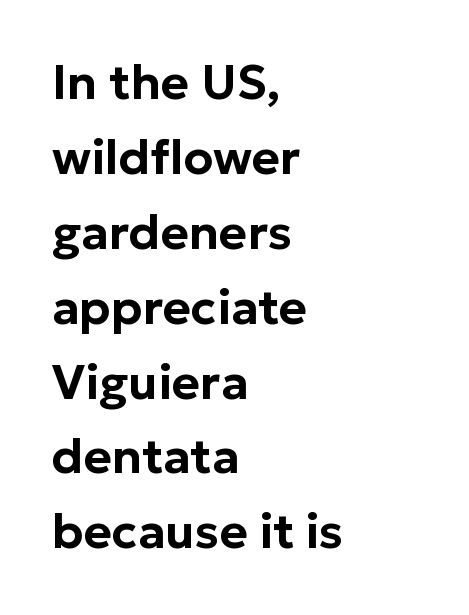
Q: Is the text italic (slanted)? A: No, it is upright.
Q: Is the typeface a serif or a sans-serif typeface? A: Sans-serif.
Q: Is the text underlined? A: No.
Q: How is the paragraph aligned? A: Left-aligned.
Q: Is the spacing between letters normal or unusually wide? A: Normal.
Q: Is the spacing between lines tight, normal or loose? A: Normal.
Q: Width (condensed, normal, or wide)? A: Normal.
Q: Stroke contrast? A: Low.
Q: x-height? A: Medium.
Q: Monospaced? A: No.
